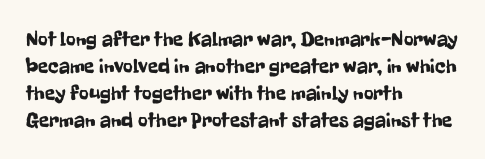
Q: Is the text italic (slanted)? A: No, it is upright.
Q: Is the text underlined? A: No.
Q: How is the paragraph aligned? A: Left-aligned.
Q: Is the spacing between letters normal or unusually wide? A: Normal.
Q: Is the spacing between lines tight, normal or loose? A: Normal.
